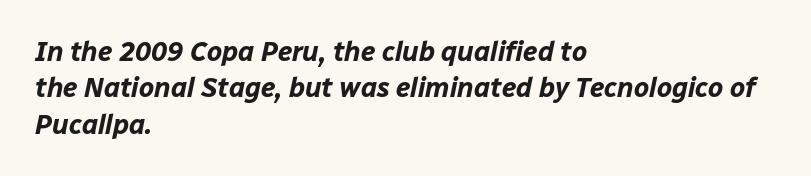
Q: Is the text bold? A: Yes.
Q: Is the text italic (slanted)? A: Yes, it leans right by about 12 degrees.
Q: Is the text underlined? A: No.
Q: How is the paragraph aligned? A: Left-aligned.
Q: Is the spacing between letters normal or unusually wide? A: Normal.
Q: Is the spacing between lines tight, normal or loose? A: Normal.
